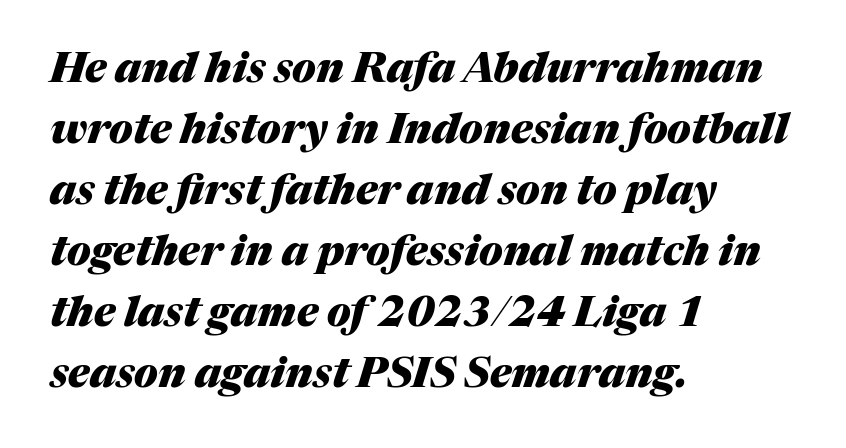
Q: Is the text bold? A: Yes.
Q: Is the text italic (slanted)? A: Yes, it leans right by about 17 degrees.
Q: Is the text underlined? A: No.
Q: How is the paragraph aligned? A: Left-aligned.
Q: Is the spacing between letters normal or unusually wide? A: Normal.
Q: Is the spacing between lines tight, normal or loose? A: Normal.
Q: Width (condensed, normal, or wide)? A: Normal.
Q: Stroke contrast? A: Medium.
Q: x-height? A: Medium.
Q: Monospaced? A: No.
